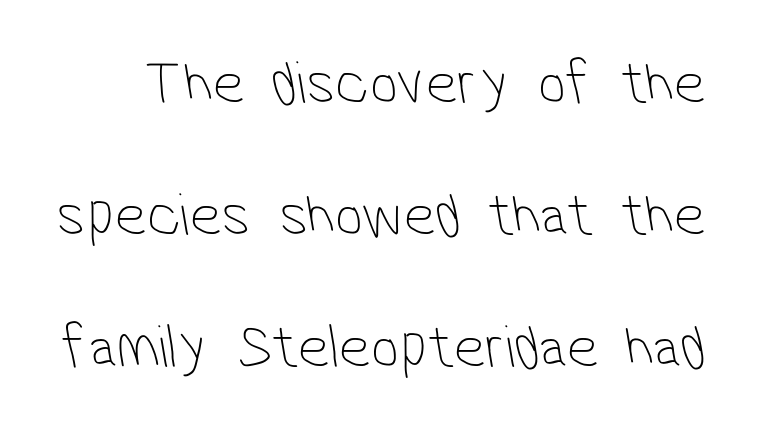
Q: Is the text bold? A: No.
Q: Is the typeface a serif or a sans-serif typeface? A: Sans-serif.
Q: Is the text underlined? A: No.
Q: Is the spacing between letters normal or unusually wide? A: Normal.
Q: Is the spacing between lines tight, normal or loose? A: Loose.
Q: Width (condensed, normal, or wide)? A: Condensed.
Q: Stroke contrast? A: Low.
Q: x-height? A: Medium.
Q: Monospaced? A: No.
